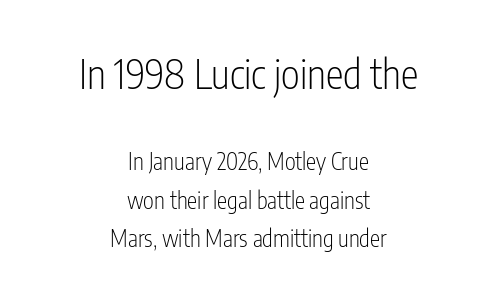
{"serif": "no", "italic": "no", "bold": "no", "weight": "light", "width": "condensed", "stroke_contrast": "low", "x_height": "medium", "monospaced": "no", "underline": "no", "align": "center", "line_spacing": "normal", "line_spacing_ratio": 1.68, "letter_spacing": "normal", "letter_spacing_em": 0.0, "larger_block": "first", "size_ratio": 1.74, "glyph_px": 40}
